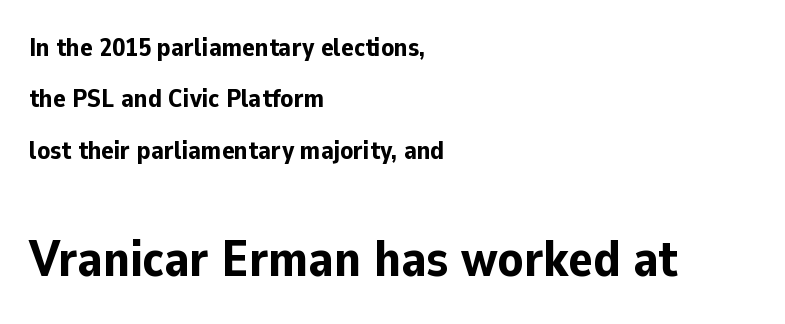
The rendering uses a large line-height, opening up the rows. Which chunk is bigger? The second one — the bottom block dwarfs the top. This sample uses an upright cut, with every glyph sitting square on the baseline. The words here are not underlined. How are the letters spaced? Ordinarily, with no added tracking. Note the varied advance widths — an 'i' is clearly narrower than an 'm'.
